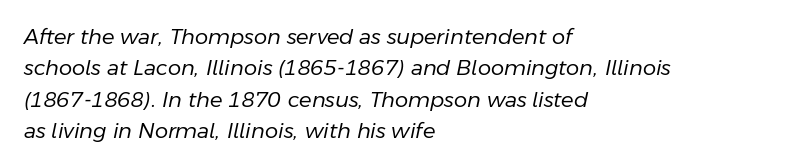
{"italic": "yes", "lean": "right", "slant_degrees": 11, "bold": "no", "underline": "no", "align": "left", "line_spacing": "normal", "line_spacing_ratio": 1.5, "letter_spacing": "normal", "letter_spacing_em": 0.0, "glyph_px": 21}
